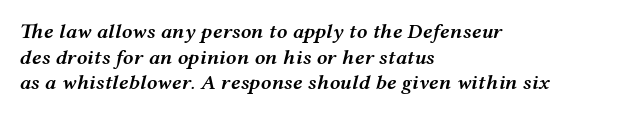
{"italic": "yes", "lean": "right", "slant_degrees": 12, "bold": "semi", "underline": "no", "align": "left", "line_spacing_ratio": 1.22, "letter_spacing": "normal", "letter_spacing_em": 0.0, "glyph_px": 21}
